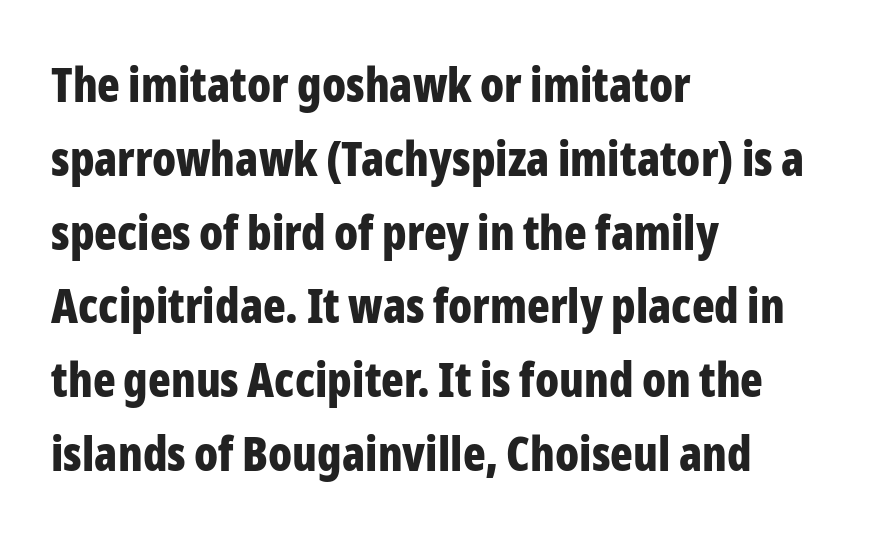
The image shows 47 px bold, condensed sans-serif type, upright; set left-aligned, normal line spacing (1.57x), normal letter spacing, not underlined; low stroke contrast and a medium x-height.
